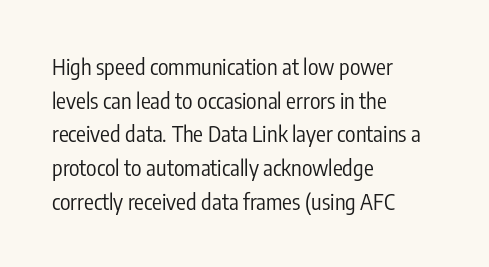
The image shows 22 px text type, upright; set left-aligned, normal line spacing (1.53x), normal letter spacing, not underlined.
